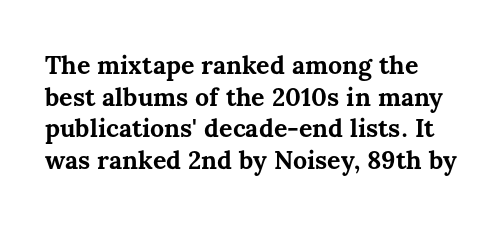
{"italic": "no", "bold": "yes", "underline": "no", "line_spacing": "normal", "line_spacing_ratio": 1.27, "letter_spacing": "normal", "letter_spacing_em": 0.0, "glyph_px": 25}
